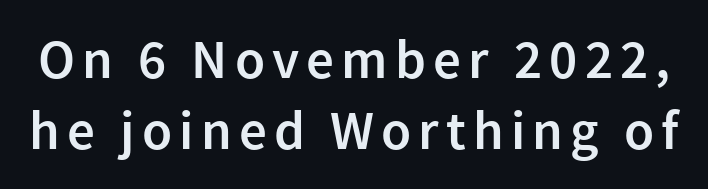
Does the lettering tilt? It doesn't — this is upright. Proportional: the letters do not fall into vertical columns. Each glyph is drawn with semibold strokes, heavier than normal yet not fully bold. Does the type have serifs? No, each stem ends abruptly. Honestly, there is no underline to notice here at all.
